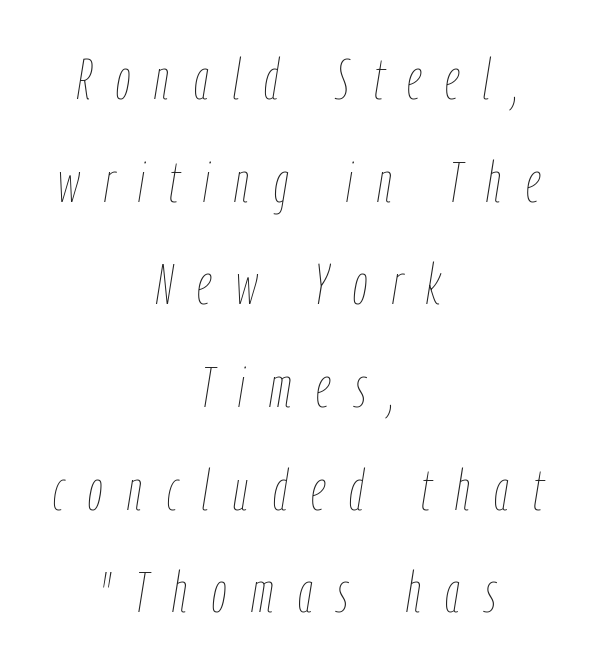
The passage is arranged like a title page — every line centered. A typesetter would call this proportional, since set widths differ per character. Letters have the restrained weight of plain body copy at most. Beneath every word, the page is bare. Every character sits at an angle, as italics do.
